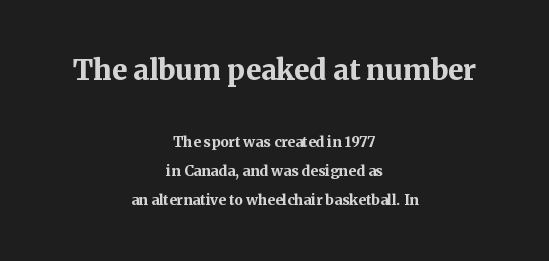
Short note: letters normally spaced. If you folded the block vertically in half, each line would mirror itself in length. The letters carry serifs — small finishing strokes at the ends of their stems. Upright lettering throughout. Students, observe: this is what heavily led, spacious text looks like. Visually, the top section dominates because its glyphs are scaled up.
